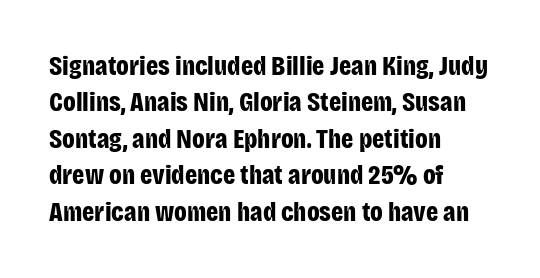
The image shows 27 px bold type, upright; set left-aligned, normal line spacing (1.35x), normal letter spacing, not underlined.
